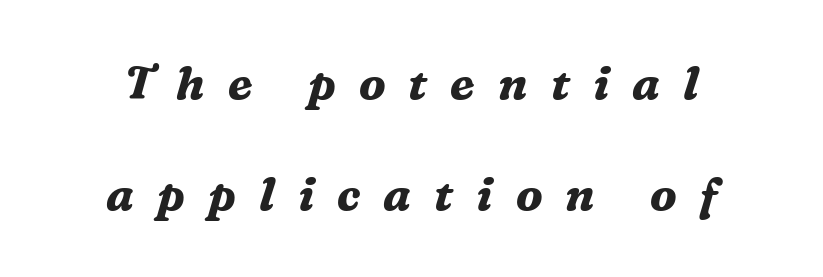
The specimen reads as italic at a glance. Clear beneath every line of the passage. You could not count columns in this text — the font is proportionally spaced. Serifs: yes, visible at the terminals of the letterforms. Summary of vertical rhythm: relaxed, with wide interline spacing.
